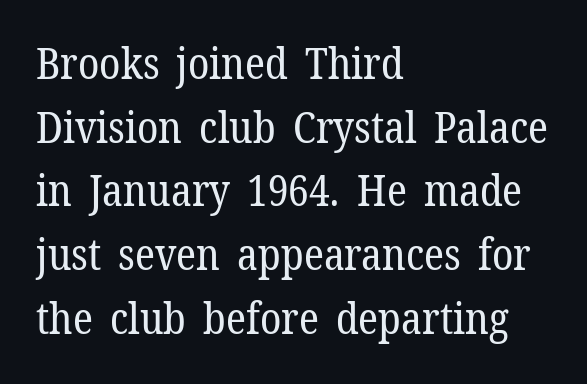
Q: Is the text bold? A: No.
Q: Is the text italic (slanted)? A: No, it is upright.
Q: Is the typeface a serif or a sans-serif typeface? A: Serif.
Q: Is the text underlined? A: No.
Q: How is the paragraph aligned? A: Left-aligned.
Q: Is the spacing between letters normal or unusually wide? A: Normal.
Q: Is the spacing between lines tight, normal or loose? A: Normal.
Q: Width (condensed, normal, or wide)? A: Normal.
Q: Stroke contrast? A: Low.
Q: x-height? A: Medium.
Q: Monospaced? A: No.
